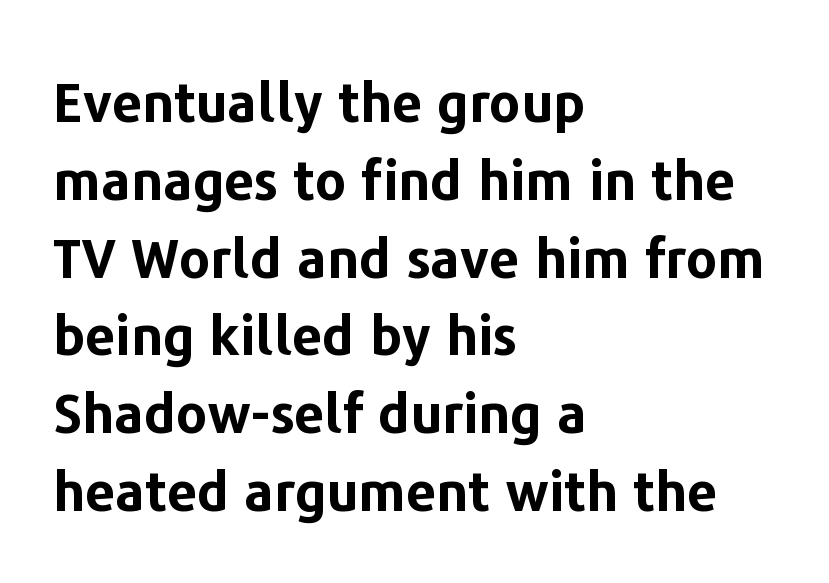
{"serif": "no", "italic": "no", "bold": "yes", "weight": "bold", "width": "normal", "stroke_contrast": "low", "x_height": "medium", "monospaced": "no", "underline": "no", "align": "left", "line_spacing": "normal", "line_spacing_ratio": 1.44, "letter_spacing": "normal", "letter_spacing_em": 0.0, "glyph_px": 54}
